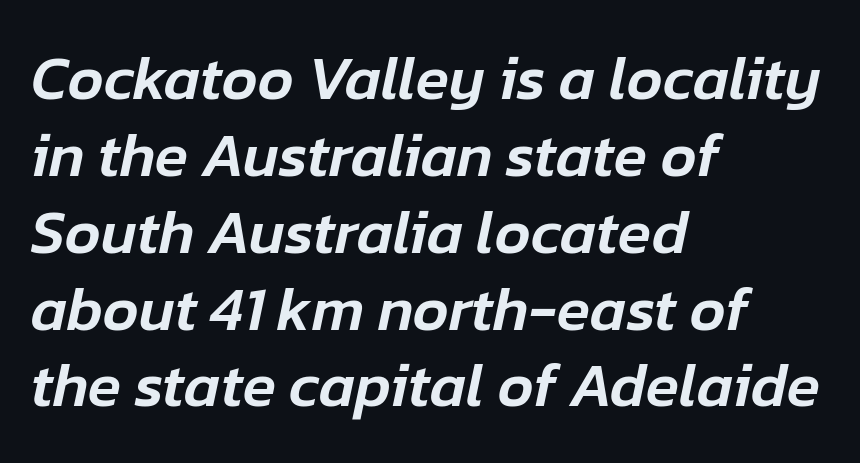
Q: Is the text italic (slanted)? A: Yes, it leans right by about 12 degrees.
Q: Is the text underlined? A: No.
Q: How is the paragraph aligned? A: Left-aligned.
Q: Is the spacing between letters normal or unusually wide? A: Normal.
Q: Is the spacing between lines tight, normal or loose? A: Normal.
Q: Width (condensed, normal, or wide)? A: Normal.
Q: Stroke contrast? A: Low.
Q: x-height? A: Medium.
Q: Monospaced? A: No.
